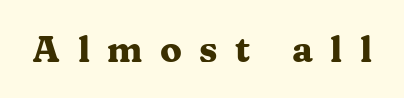
Q: Is the text bold? A: Yes.
Q: Is the text italic (slanted)? A: No, it is upright.
Q: Is the typeface a serif or a sans-serif typeface? A: Serif.
Q: Is the text underlined? A: No.
Q: Is the spacing between letters normal or unusually wide? A: Unusually wide.
Q: Width (condensed, normal, or wide)? A: Wide.
Q: Stroke contrast? A: Medium.
Q: x-height? A: Medium.
Q: Monospaced? A: No.
